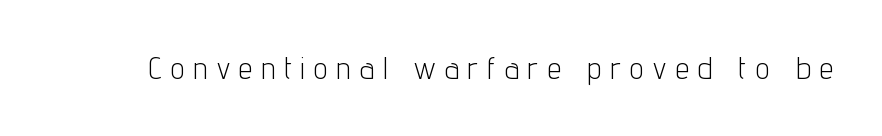
Q: Is the text bold? A: No.
Q: Is the text italic (slanted)? A: No, it is upright.
Q: Is the typeface a serif or a sans-serif typeface? A: Sans-serif.
Q: Is the text underlined? A: No.
Q: Is the spacing between letters normal or unusually wide? A: Unusually wide.
Q: Width (condensed, normal, or wide)? A: Condensed.
Q: Stroke contrast? A: Low.
Q: x-height? A: Medium.
Q: Monospaced? A: No.
